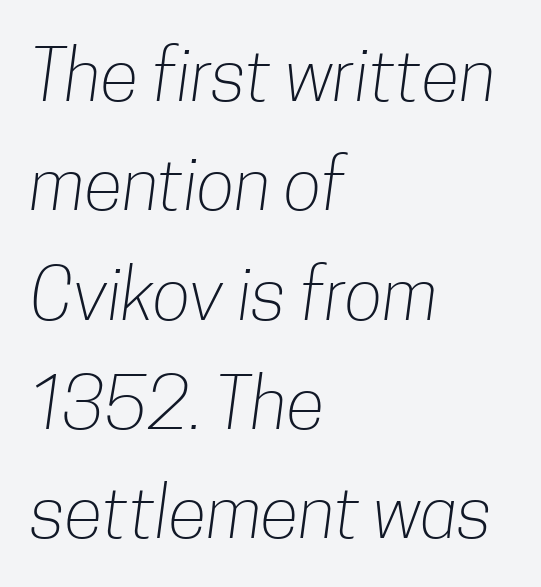
Looks like regular typesetting: each glyph gets only the width it needs. Students, observe: this is what conventionally led text looks like. The letters look calm and open, with moderate or lighter stems. Letterform terminals end flat and unadorned throughout the passage. Has an underline been added? It has not.
